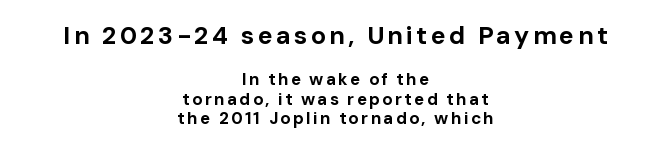
{"italic": "no", "bold": "yes", "underline": "no", "align": "center", "line_spacing_ratio": 1.16, "larger_block": "first", "size_ratio": 1.47, "glyph_px": 25}
